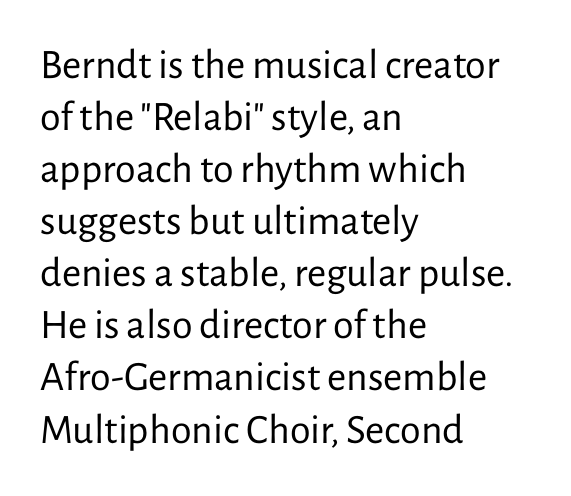
A bare baseline throughout the passage. Standard letterfit; no display-style spreading of the glyphs. Line starts are locked; line ends wander. Is this a fixed-width face? No — the glyphs have proportional, varying widths. Notice how the stems are strictly vertical — no italics here. Caption: face not bold, strokes unweighted.
